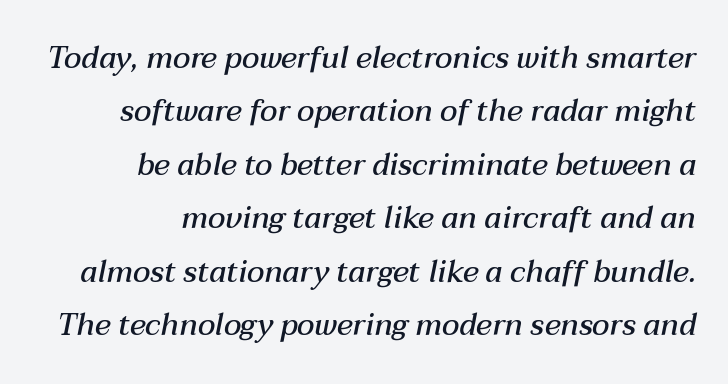
{"italic": "yes", "lean": "right", "slant_degrees": 12, "bold": "semi", "weight": "semibold", "width": "normal", "stroke_contrast": "medium", "x_height": "medium", "monospaced": "no", "underline": "no", "align": "right", "line_spacing_ratio": 1.78, "letter_spacing": "normal", "letter_spacing_em": 0.0, "glyph_px": 30}
